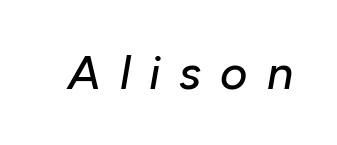
An italicized treatment has been applied to the whole sample. Underline: absent. These lines are rendered in a variable-pitch font. These lines have a slow, spaced-out rhythm from letter to letter.
